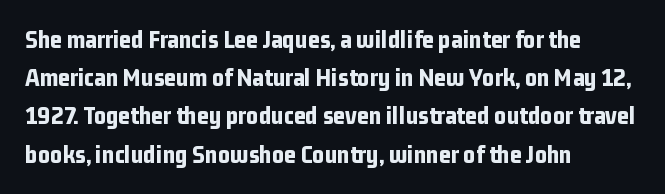
One glance says typical: line gaps are just what's usual. Students, note that the glyphs here touch the page at normal intervals. When letters stand straight like this, we call the style roman or upright. The string is rendered with underlining switched off. Casual observation: everything's shoved over to the left.
